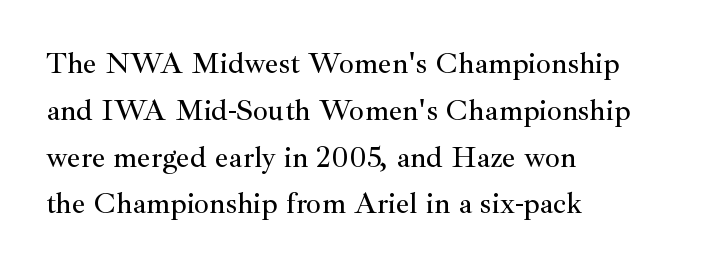
{"serif": "yes", "italic": "no", "width": "normal", "stroke_contrast": "medium", "x_height": "small", "monospaced": "no", "underline": "no", "align": "left", "line_spacing": "normal", "line_spacing_ratio": 1.56, "letter_spacing": "normal", "letter_spacing_em": 0.0, "glyph_px": 30}
